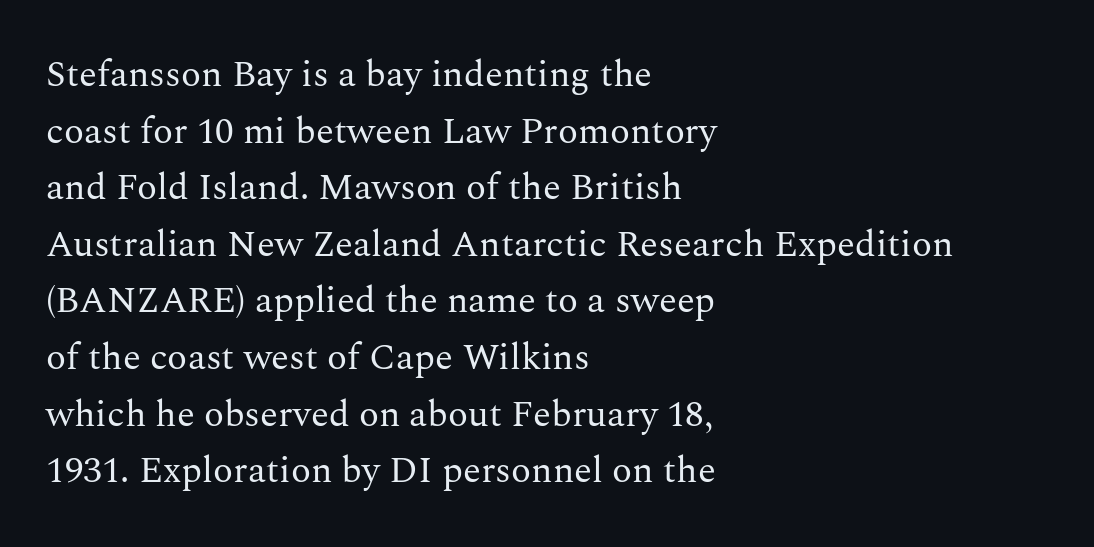
The image shows 37 px regular-weight serif type, upright; set left-aligned, normal line spacing (1.53x), normal letter spacing, not underlined; medium stroke contrast and a medium x-height.
